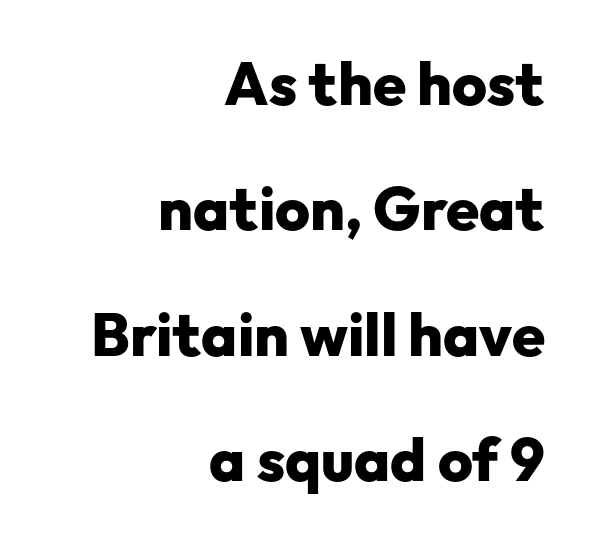
{"serif": "no", "italic": "no", "bold": "yes", "weight": "heavy", "width": "normal", "stroke_contrast": "low", "x_height": "medium", "monospaced": "no", "underline": "no", "align": "right", "line_spacing": "loose", "line_spacing_ratio": 2.09, "letter_spacing": "normal", "letter_spacing_em": 0.0, "glyph_px": 60}
